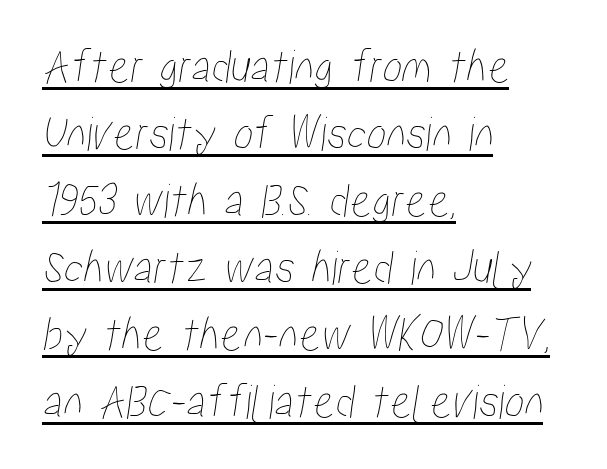
Q: Is the text underlined? A: Yes.
Q: How is the paragraph aligned? A: Left-aligned.
Q: Is the spacing between letters normal or unusually wide? A: Normal.
Q: Is the spacing between lines tight, normal or loose? A: Normal.
Q: Width (condensed, normal, or wide)? A: Condensed.
Q: Stroke contrast? A: Low.
Q: x-height? A: Medium.
Q: Monospaced? A: No.
